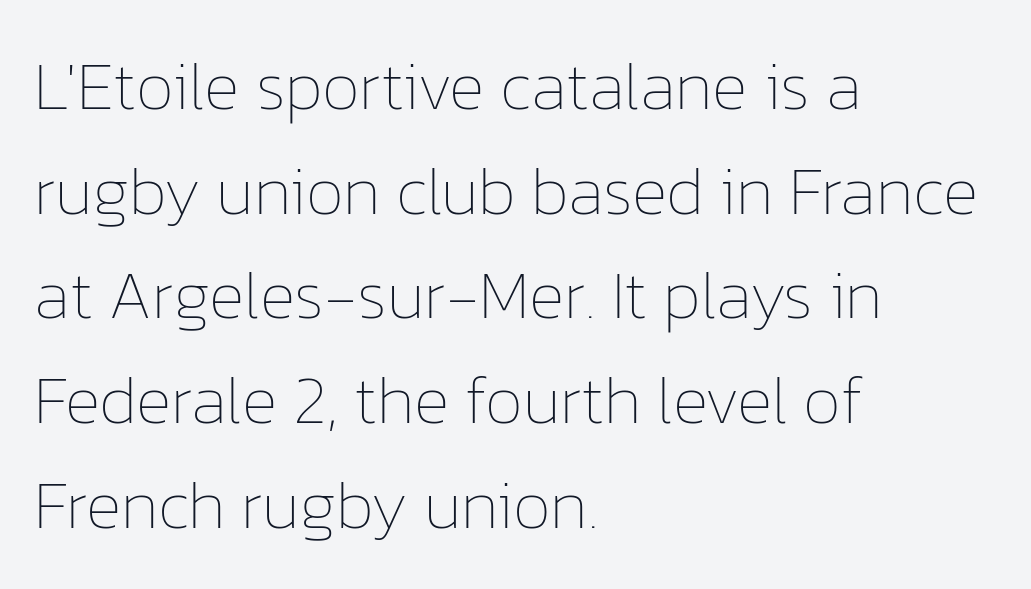
The image shows 68 px thin type, upright; set left-aligned, normal line spacing (1.54x), normal letter spacing, not underlined; low stroke contrast and a medium x-height.
